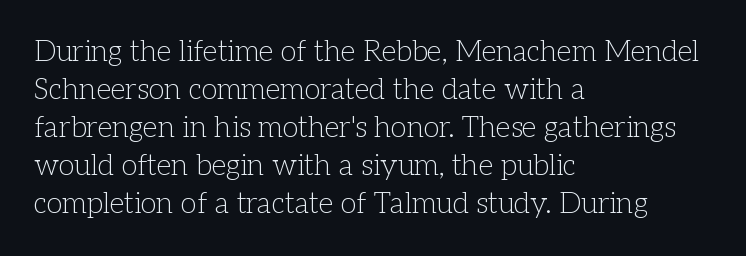
Q: Is the text bold? A: No.
Q: Is the text italic (slanted)? A: No, it is upright.
Q: Is the typeface a serif or a sans-serif typeface? A: Serif.
Q: Is the text underlined? A: No.
Q: How is the paragraph aligned? A: Left-aligned.
Q: Is the spacing between letters normal or unusually wide? A: Normal.
Q: Is the spacing between lines tight, normal or loose? A: Normal.
Q: Width (condensed, normal, or wide)? A: Normal.
Q: Stroke contrast? A: Low.
Q: x-height? A: Medium.
Q: Monospaced? A: No.
